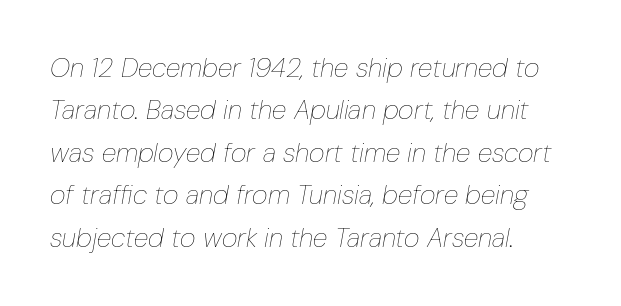
A light-to-regular cut is what we see here. All the whitespace from short lines collects on the right. How would I describe the line gaps? Plain and ordinary. In terms of posture, this sample is oblique. The letters sit at their default tracking, neither squeezed nor spread. Any mark beneath the type? The region is blank.
